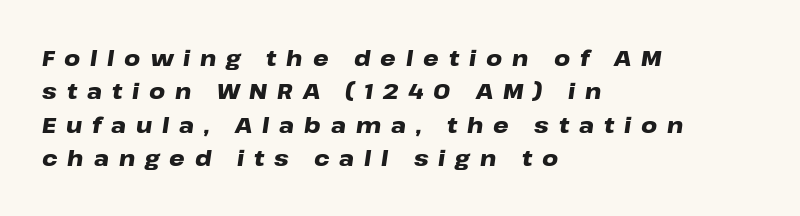
Q: Is the text bold? A: Yes.
Q: Is the text italic (slanted)? A: Yes, it leans right by about 8 degrees.
Q: Is the text underlined? A: No.
Q: How is the paragraph aligned? A: Left-aligned.
Q: Is the spacing between letters normal or unusually wide? A: Unusually wide.
Q: Is the spacing between lines tight, normal or loose? A: Normal.
